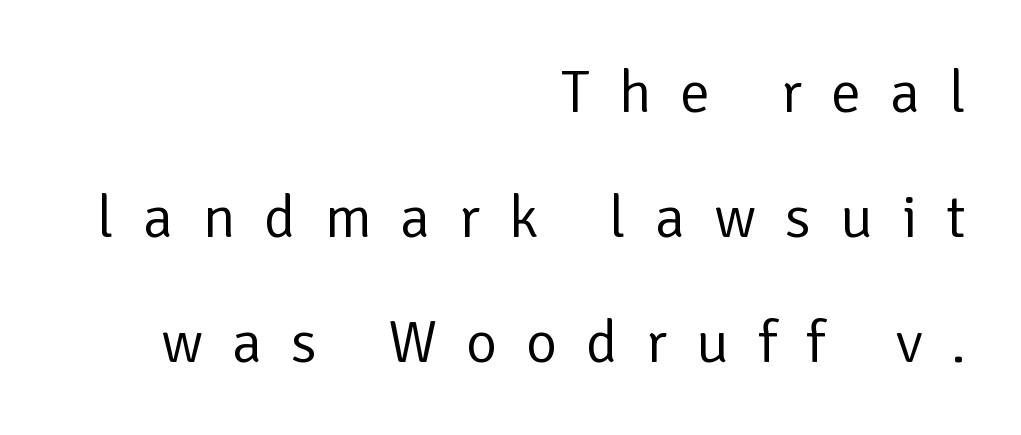
The image shows 60 px regular-weight sans-serif type, upright; set right-aligned, loose line spacing (2.08x), unusually wide letter spacing (+0.48 em), not underlined; low stroke contrast and a medium x-height.
